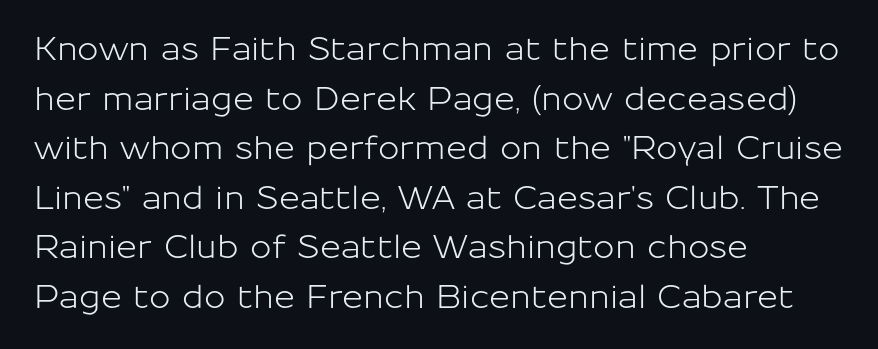
The image shows 32 px sans-serif type, upright; set left-aligned, normal line spacing (1.55x), normal letter spacing, not underlined; low stroke contrast and a medium x-height.
